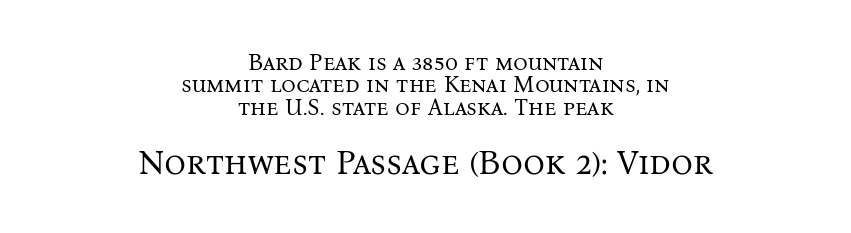
The image shows 34 px regular-weight serif type, upright; set centered, tight line spacing (0.97x), normal letter spacing, not underlined; the second (bottom) block is 1.48x larger; medium stroke contrast and a medium x-height.
